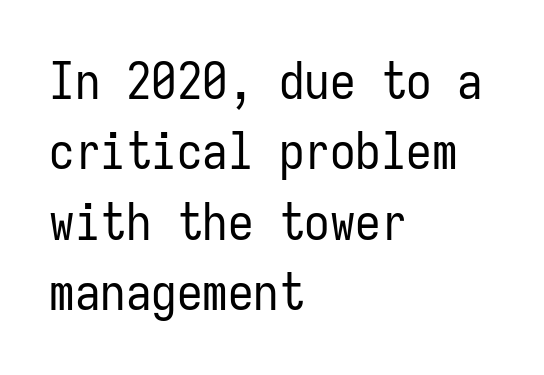
Q: Is the text bold? A: No.
Q: Is the text italic (slanted)? A: No, it is upright.
Q: Is the typeface a serif or a sans-serif typeface? A: Sans-serif.
Q: Is the text underlined? A: No.
Q: How is the paragraph aligned? A: Left-aligned.
Q: Is the spacing between letters normal or unusually wide? A: Normal.
Q: Is the spacing between lines tight, normal or loose? A: Normal.
Q: Width (condensed, normal, or wide)? A: Condensed.
Q: Stroke contrast? A: Low.
Q: x-height? A: Medium.
Q: Monospaced? A: Yes.
